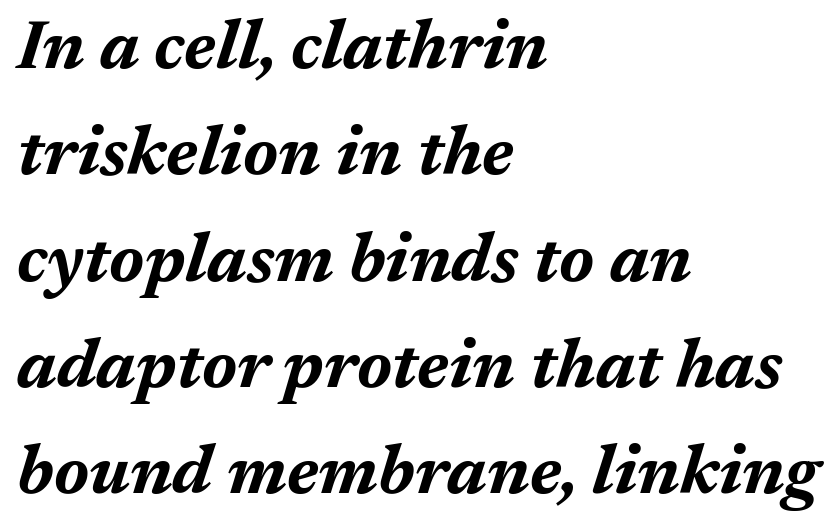
Reading down the column, the eye jumps a familiar distance to each next line. The rendering uses natural spacing where letterforms have individual widths. Leftover space on each line is placed entirely after the last word. Bold? Absolutely — the strokes are thick and heavy. Glance below the letters and you will spot only blank space. The passage shown has conventional tracking throughout.
